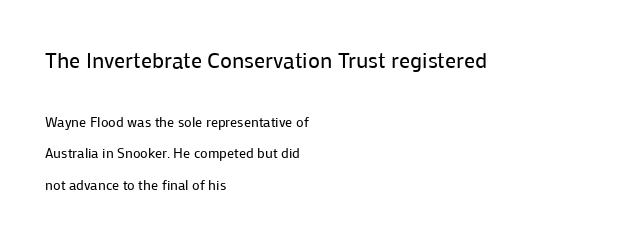
Q: Is the text bold? A: No.
Q: Is the text italic (slanted)? A: No, it is upright.
Q: Is the text underlined? A: No.
Q: How is the paragraph aligned? A: Left-aligned.
Q: Is the spacing between letters normal or unusually wide? A: Normal.
Q: Is the spacing between lines tight, normal or loose? A: Loose.
Q: Which block of text is set in a larger size, the first (top) or the second (bottom)? A: The first (top) one.
